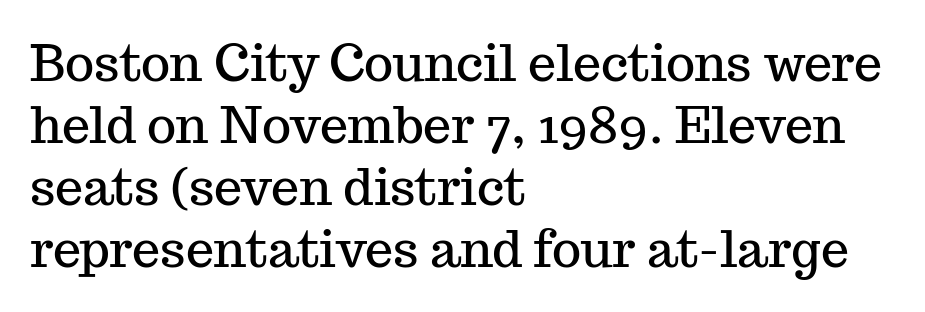
The image shows 50 px serif type, upright; set left-aligned, line spacing 1.24x, normal letter spacing, not underlined; medium stroke contrast and a medium x-height.
